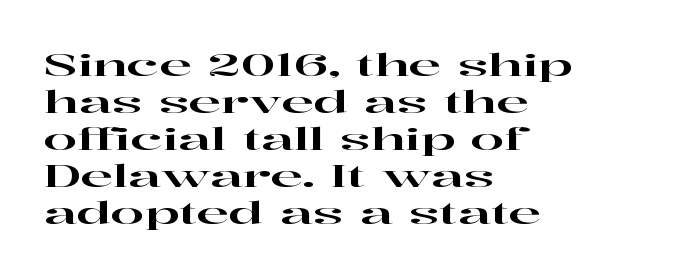
{"serif": "yes", "italic": "no", "width": "wide", "stroke_contrast": "high", "x_height": "medium", "monospaced": "no", "underline": "no", "align": "left", "line_spacing_ratio": 1.23, "letter_spacing": "normal", "letter_spacing_em": 0.0, "glyph_px": 30}
